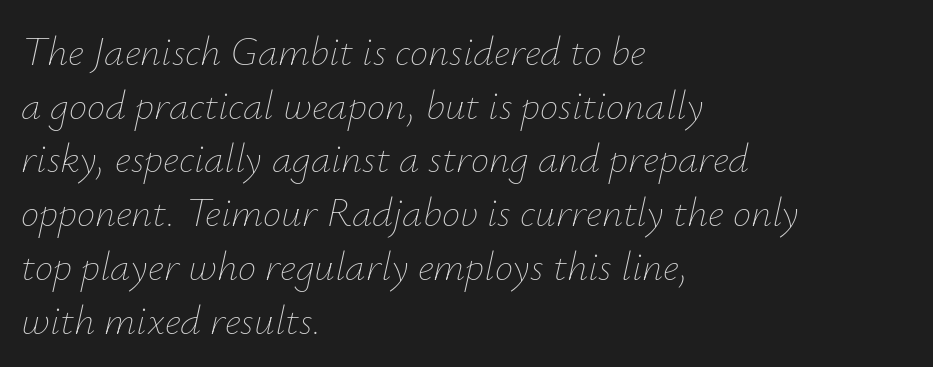
{"italic": "yes", "lean": "right", "slant_degrees": 12, "bold": "no", "weight": "thin", "width": "normal", "stroke_contrast": "low", "x_height": "small", "monospaced": "no", "underline": "no", "align": "left", "line_spacing": "normal", "line_spacing_ratio": 1.31, "letter_spacing": "normal", "letter_spacing_em": 0.0, "glyph_px": 41}
